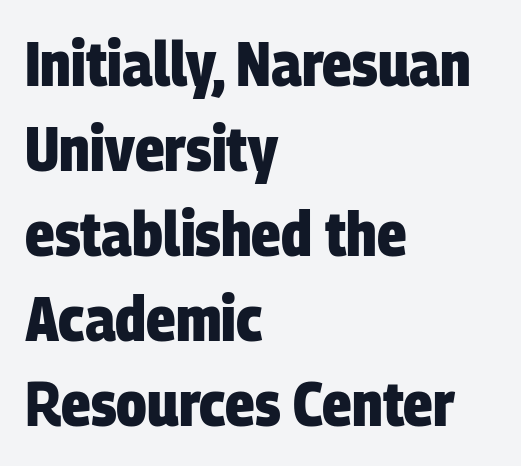
The image shows 62 px heavy, condensed sans-serif type; set left-aligned, normal line spacing (1.37x), normal letter spacing, not underlined; low stroke contrast and a large x-height.
